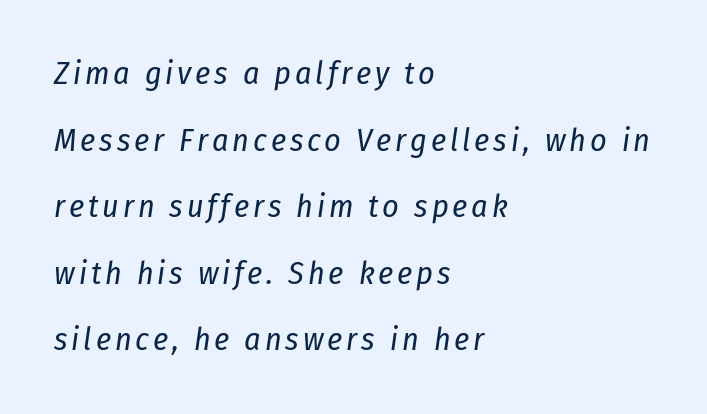
The text block is weighted toward the left margin, trailing off unevenly rightward. Quick note: interline space is abundant. Designer's note — italics engaged. Heaviness? Minimal to ordinary, like unemphasized prose.
